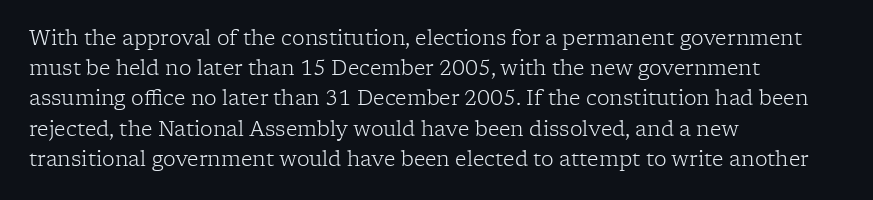
Q: Is the text bold? A: No.
Q: Is the text italic (slanted)? A: No, it is upright.
Q: Is the text underlined? A: No.
Q: How is the paragraph aligned? A: Left-aligned.
Q: Is the spacing between letters normal or unusually wide? A: Normal.
Q: Is the spacing between lines tight, normal or loose? A: Normal.
